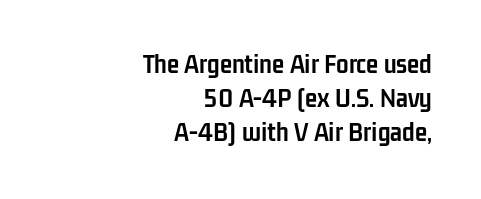
{"serif": "no", "italic": "no", "bold": "yes", "weight": "semibold", "width": "condensed", "stroke_contrast": "low", "x_height": "medium", "monospaced": "no", "underline": "no", "align": "right", "line_spacing_ratio": 1.22, "letter_spacing": "normal", "letter_spacing_em": 0.0, "glyph_px": 28}
